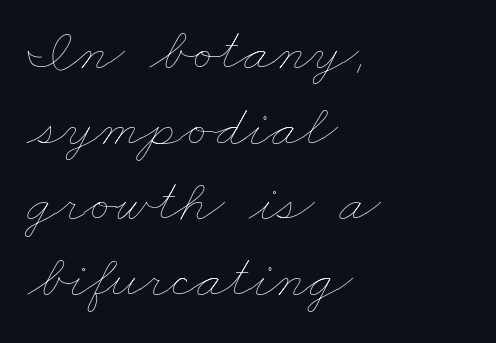
The image shows 61 px thin, wide type; set left-aligned, line spacing 1.24x, normal letter spacing, not underlined; low stroke contrast and a small x-height.
